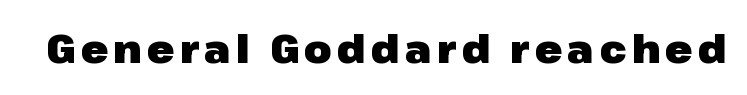
The image shows 40 px heavy sans-serif type, upright; set not underlined; low stroke contrast and a medium x-height.
